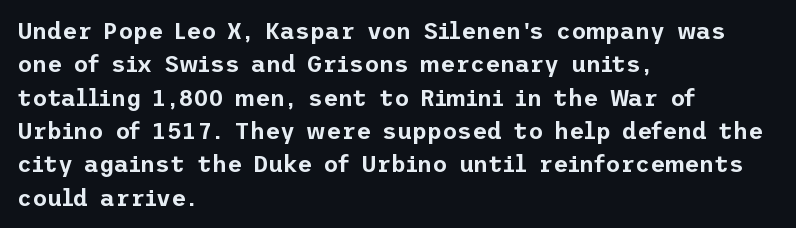
The rendering uses a moderate line-height, typical for paragraphs. These lines were composed using upright roman letters. The gaps between neighbouring characters are ordinary and unremarkable. Has an underline been added? It has not. Line starts are locked; line ends wander.
